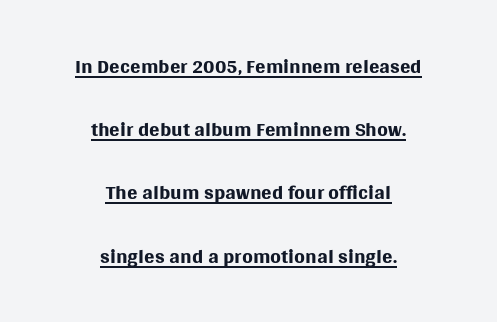
Typographically, this falls in the sans-serif category. The sample's only ornament is a line tracing under the words. Posture: straight, roman, zero tilt. Between one letter and the next there's only the usual sliver of space. This sample has the flowing, uneven cadence of proportional lettering. Honestly, the rows look like they've been pulled way apart.
